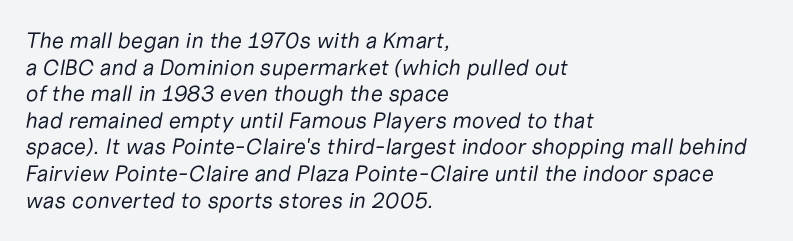
Q: Is the text bold? A: No.
Q: Is the text italic (slanted)? A: Yes, it leans right by about 10 degrees.
Q: Is the text underlined? A: No.
Q: How is the paragraph aligned? A: Left-aligned.
Q: Is the spacing between letters normal or unusually wide? A: Normal.
